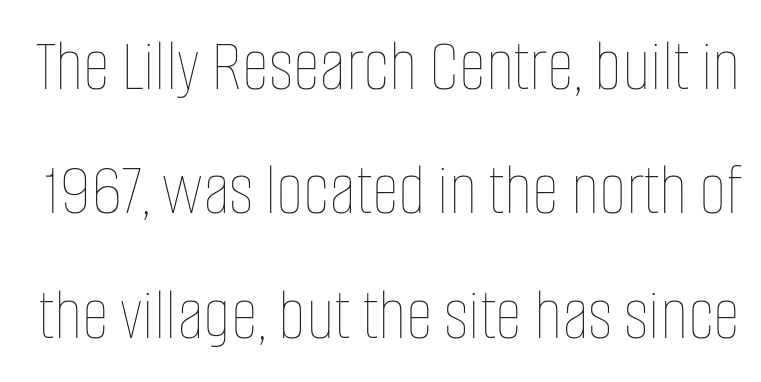
The image shows 75 px thin, condensed type, upright; set normal line spacing (1.66x), normal letter spacing, not underlined; low stroke contrast and a large x-height.
